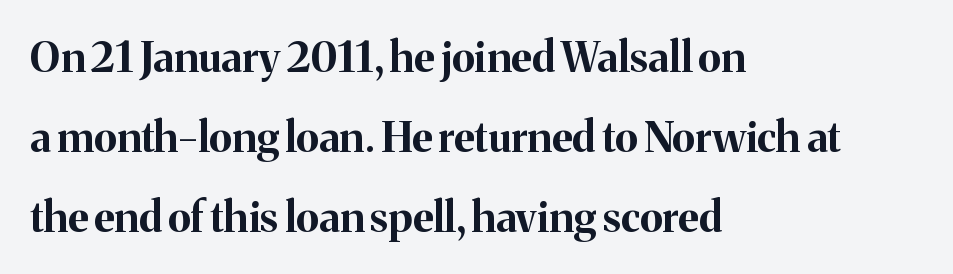
The leading is generous, giving the passage an open texture. Look at the bottom of the vertical strokes: they flare into serifs here. Horizontal alignment here is leftward, the default for most running prose. The space beneath each line is pristine and unruled.
